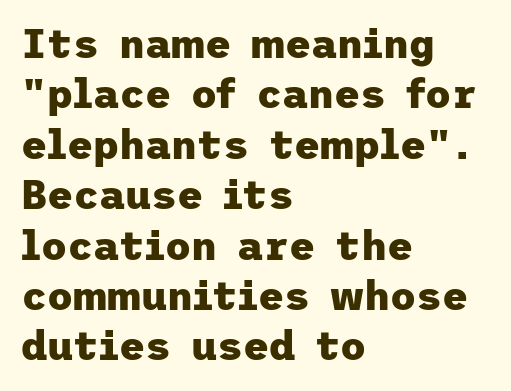
{"serif": "no", "italic": "no", "bold": "yes", "weight": "heavy", "width": "normal", "stroke_contrast": "low", "x_height": "medium", "underline": "no", "align": "left", "line_spacing": "normal", "line_spacing_ratio": 1.26, "letter_spacing": "normal", "letter_spacing_em": 0.0, "glyph_px": 40}
